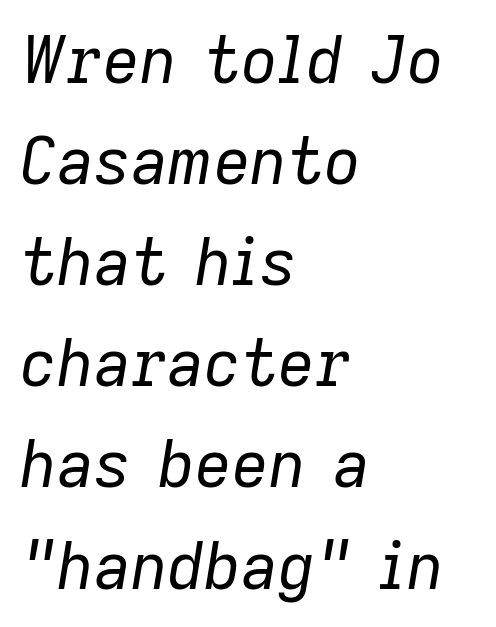
Q: Is the text bold? A: No.
Q: Is the text italic (slanted)? A: Yes, it leans right by about 9 degrees.
Q: Is the text underlined? A: No.
Q: How is the paragraph aligned? A: Left-aligned.
Q: Is the spacing between letters normal or unusually wide? A: Normal.
Q: Is the spacing between lines tight, normal or loose? A: Normal.
Q: Width (condensed, normal, or wide)? A: Normal.
Q: Stroke contrast? A: Low.
Q: x-height? A: Medium.
Q: Monospaced? A: No.
